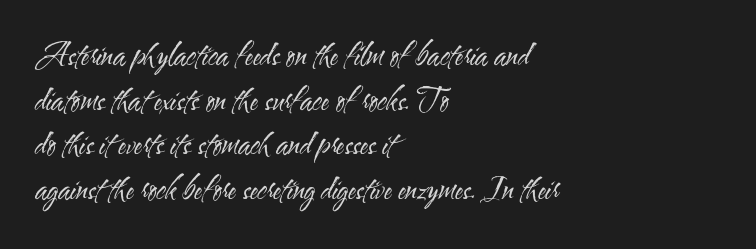
{"serif": "no", "bold": "no", "weight": "regular", "width": "condensed", "stroke_contrast": "medium", "x_height": "small", "monospaced": "no", "underline": "no", "align": "left", "line_spacing": "normal", "line_spacing_ratio": 1.49, "letter_spacing": "normal", "letter_spacing_em": 0.0, "glyph_px": 30}
